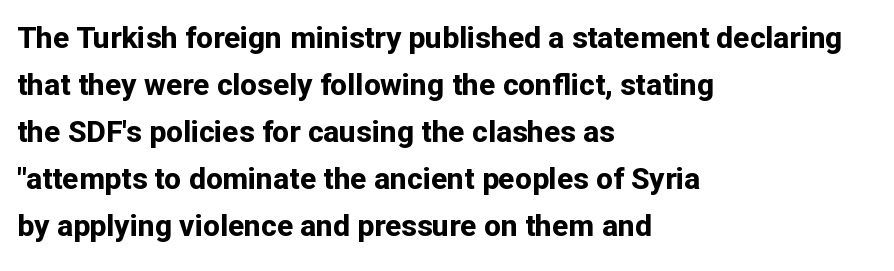
The image shows 30 px bold sans-serif type, upright; set left-aligned, normal line spacing (1.57x), normal letter spacing, not underlined; low stroke contrast and a medium x-height.
